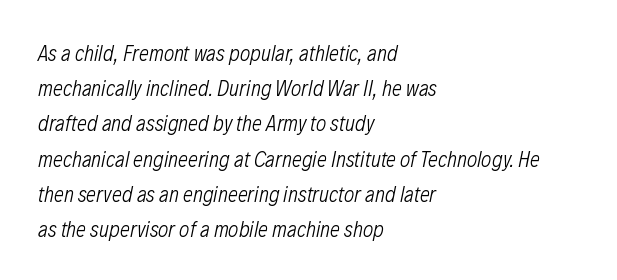
The line-height multiplier appears to be the usual default. This rendering features lettering with no underline. Notice how the passage keeps a crisp vertical edge on the left only. Stems here are at most as thick as an everyday book face. Looking at the ascenders, they clearly lean. How are the letters spaced? Ordinarily, with no added tracking.
